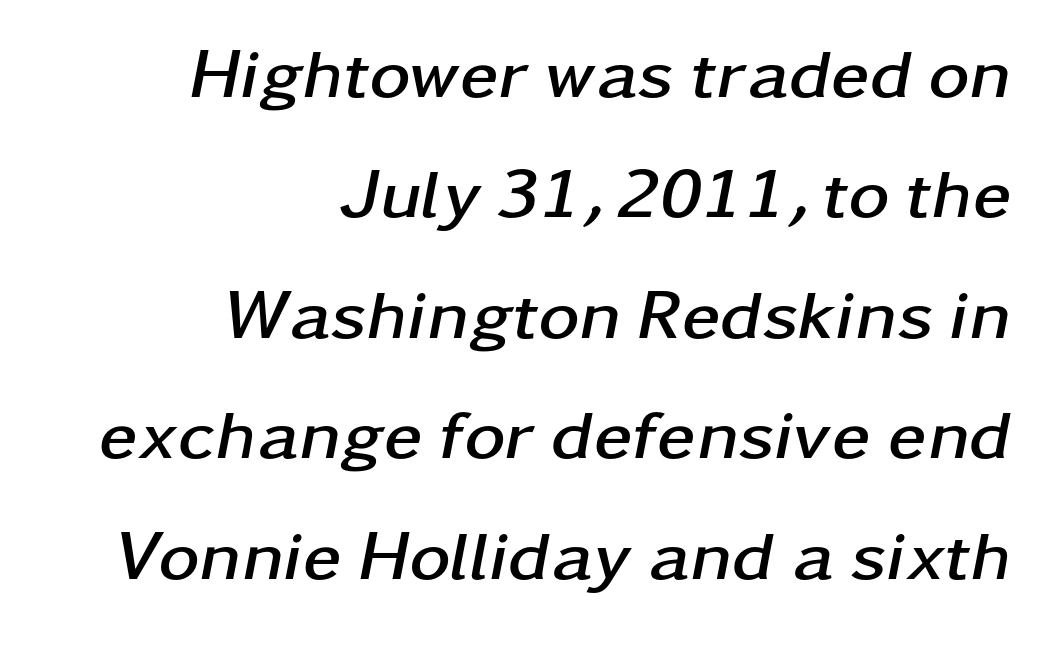
The characters look thick and weighty, a clear bold. No extra tracking has been applied to these lines. Is the type slanted? Yes — the strokes lean at a clear angle. Character widths vary here, with narrow letters taking less room than wide ones. Alignment: flush right.
